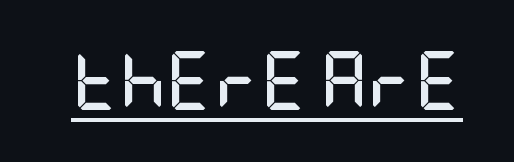
Is the letter spacing exaggerated? No — it looks like the ordinary default. Quick note: not italic, upright. The sample's only ornament is a line tracing under the words. This sample uses a sans-serif face.
